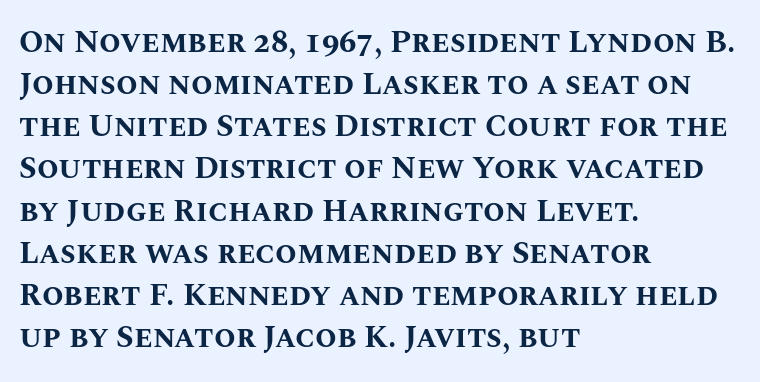
The image shows 31 px bold type, upright; set left-aligned, normal line spacing (1.36x), normal letter spacing, not underlined; medium stroke contrast and a large x-height.
